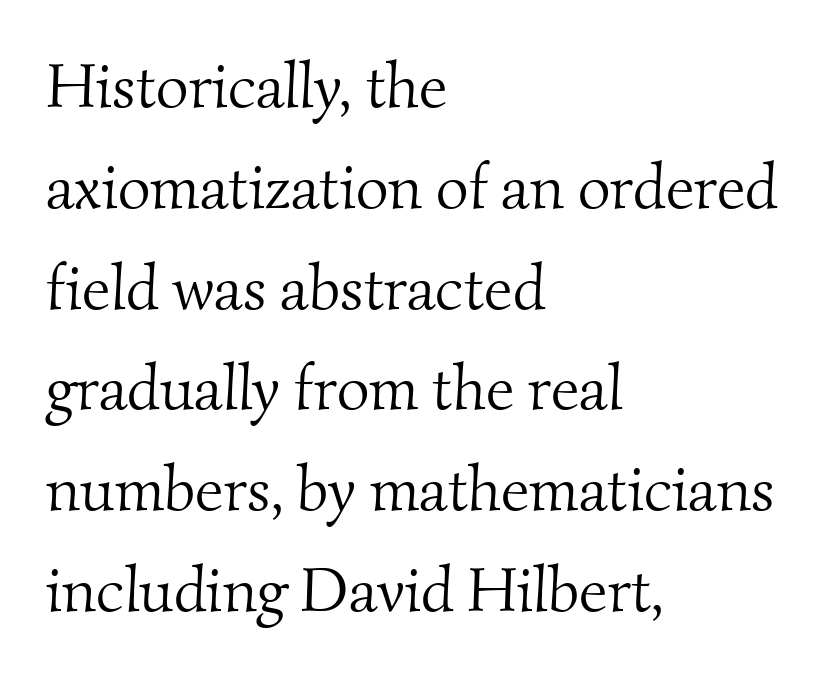
Observe the serifs anchoring each vertical stroke in this sample. This sample has the flowing, uneven cadence of proportional lettering. This is not heavy type; no bold has been used. This rendering features lettering with no underline. Each new line begins a customary step beneath the previous one.
